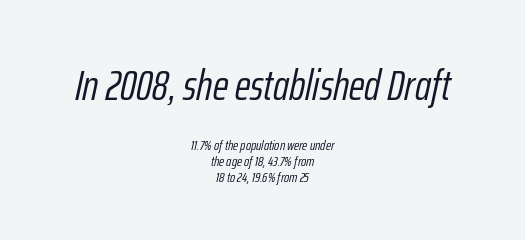
A bare baseline throughout the passage. Look at the tracking — it's just the regular setting, nothing added. The rendering positions every line midway between the sides. The rendering uses natural spacing where letterforms have individual widths. The specimen reads as italic at a glance.
